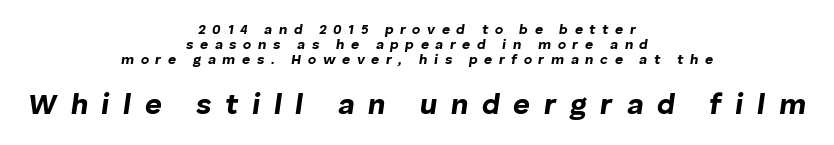
If you folded the block vertically in half, each line would mirror itself in length. Every character sits at an angle, as italics do. Closely set lines give the paragraph a compact silhouette. Heavy, bold letterforms. The rendering uses natural spacing where letterforms have individual widths. Only glyphs here, with clear space below each row.
